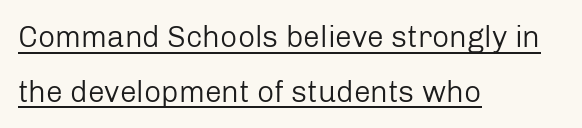
The image shows 30 px regular-weight sans-serif type, upright; set left-aligned, line spacing 1.82x, normal letter spacing, underlined; low stroke contrast and a medium x-height.
